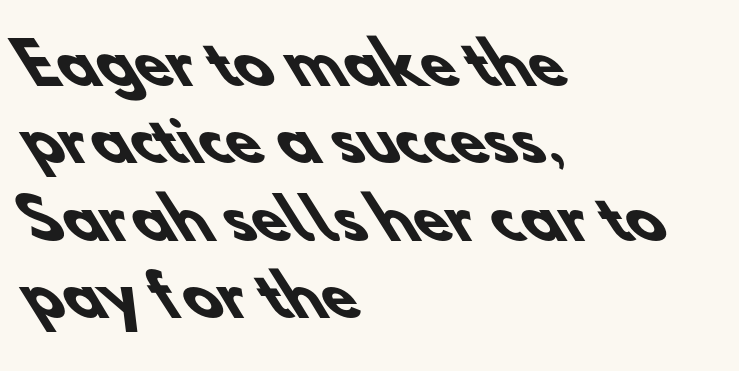
The image shows 56 px heavy sans-serif type; set left-aligned, normal line spacing (1.38x), normal letter spacing, not underlined; low stroke contrast and a small x-height.
